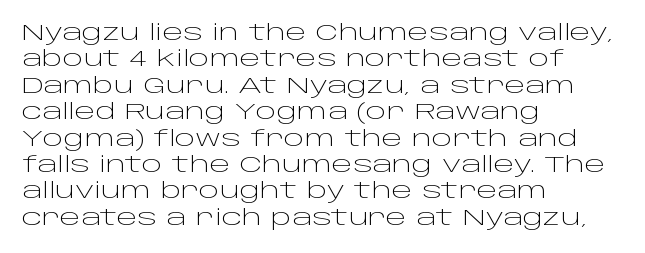
The image shows 22 px text type, upright; set left-aligned, line spacing 1.2x, normal letter spacing, not underlined.
